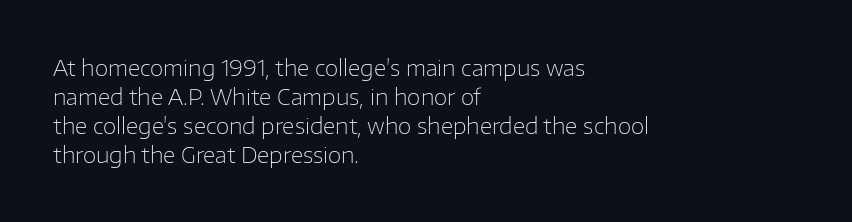
{"italic": "no", "bold": "no", "underline": "no", "align": "left", "line_spacing": "normal", "line_spacing_ratio": 1.32, "letter_spacing": "normal", "letter_spacing_em": 0.0, "glyph_px": 22}
